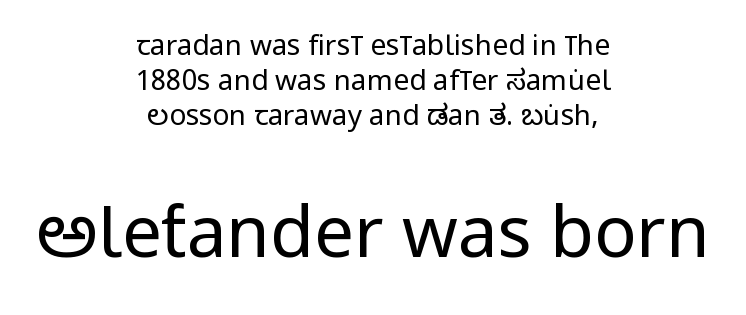
Q: Is the text bold? A: No.
Q: Is the text italic (slanted)? A: No, it is upright.
Q: Is the typeface a serif or a sans-serif typeface? A: Sans-serif.
Q: Is the text underlined? A: No.
Q: How is the paragraph aligned? A: Centered.
Q: Is the spacing between letters normal or unusually wide? A: Normal.
Q: Is the spacing between lines tight, normal or loose? A: Normal.
Q: Which block of text is set in a larger size, the first (top) or the second (bottom)? A: The second (bottom) one.
Q: Width (condensed, normal, or wide)? A: Condensed.
Q: Stroke contrast? A: Low.
Q: x-height? A: Large.
Q: Monospaced? A: No.
